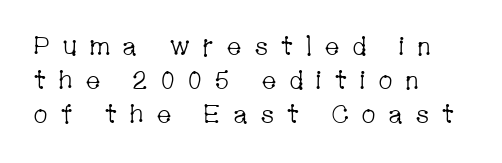
In terms of leading, this rendering sits right in the middle. Rendered with straight, roman letterforms. Substantial extra tracking has been applied to these lines. Compared with a centered layout, this one pins lines to the left instead. The strokes are not fattened; the text isn't bold.
